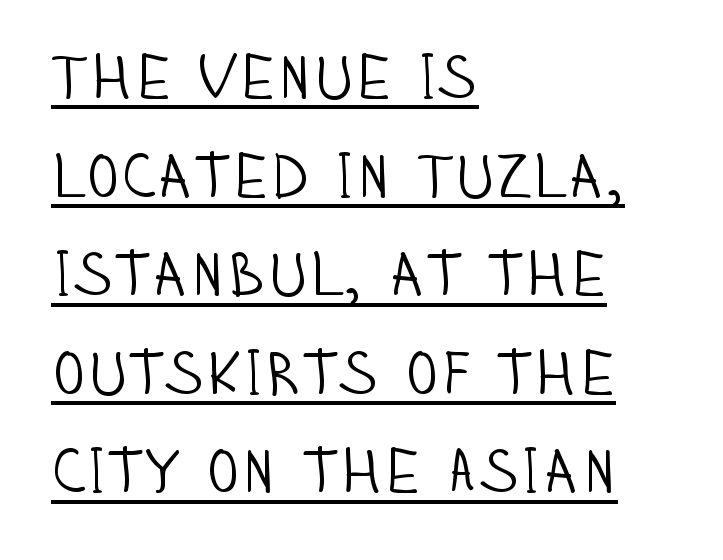
The image shows 62 px light, condensed sans-serif type, upright; set left-aligned, normal line spacing (1.59x), normal letter spacing, underlined; low stroke contrast and a large x-height.
